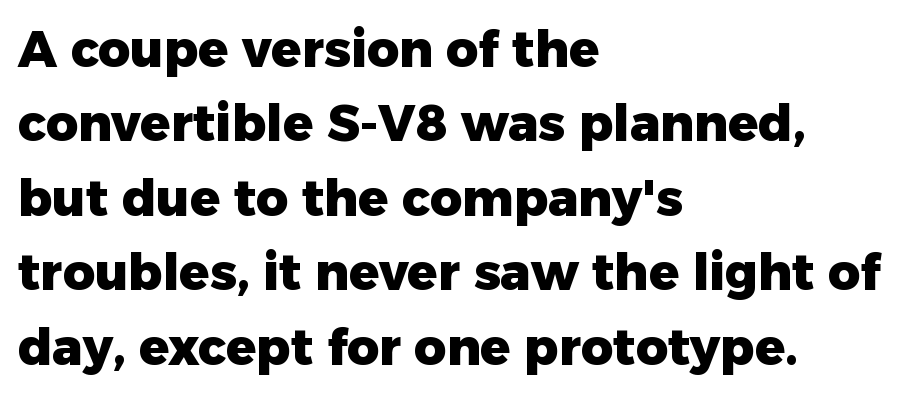
Upright lettering throughout. Summary of weight: heavy, a full bold. This sample has the flowing, uneven cadence of proportional lettering. Words appear dense and cohesive because spacing is normal.
